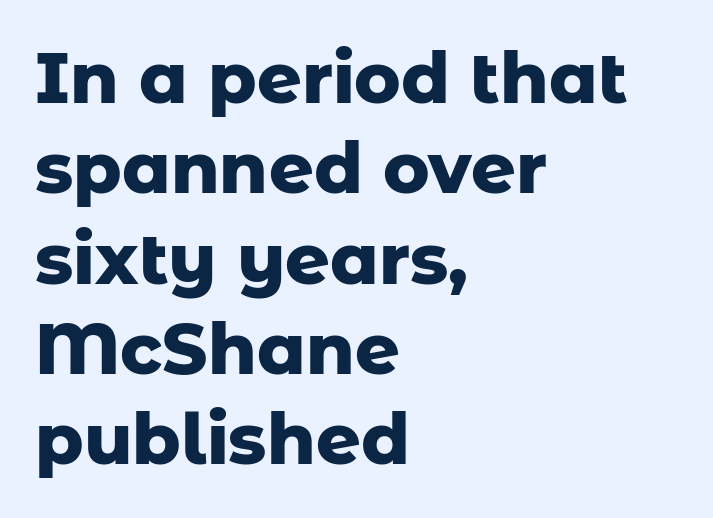
The image shows 70 px heavy sans-serif type, upright; set left-aligned, normal line spacing (1.29x), normal letter spacing, not underlined; low stroke contrast and a medium x-height.
